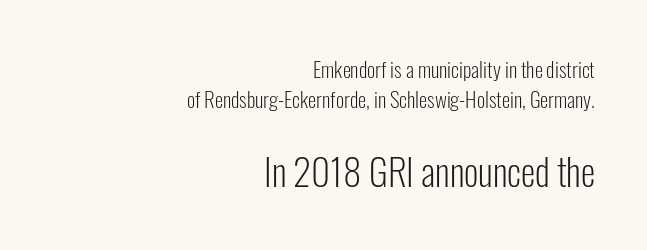
{"serif": "no", "italic": "no", "bold": "no", "weight": "light", "width": "condensed", "stroke_contrast": "low", "x_height": "medium", "monospaced": "no", "underline": "no", "align": "right", "line_spacing": "normal", "line_spacing_ratio": 1.43, "letter_spacing": "normal", "letter_spacing_em": 0.0, "larger_block": "second", "size_ratio": 1.76, "glyph_px": 37}
